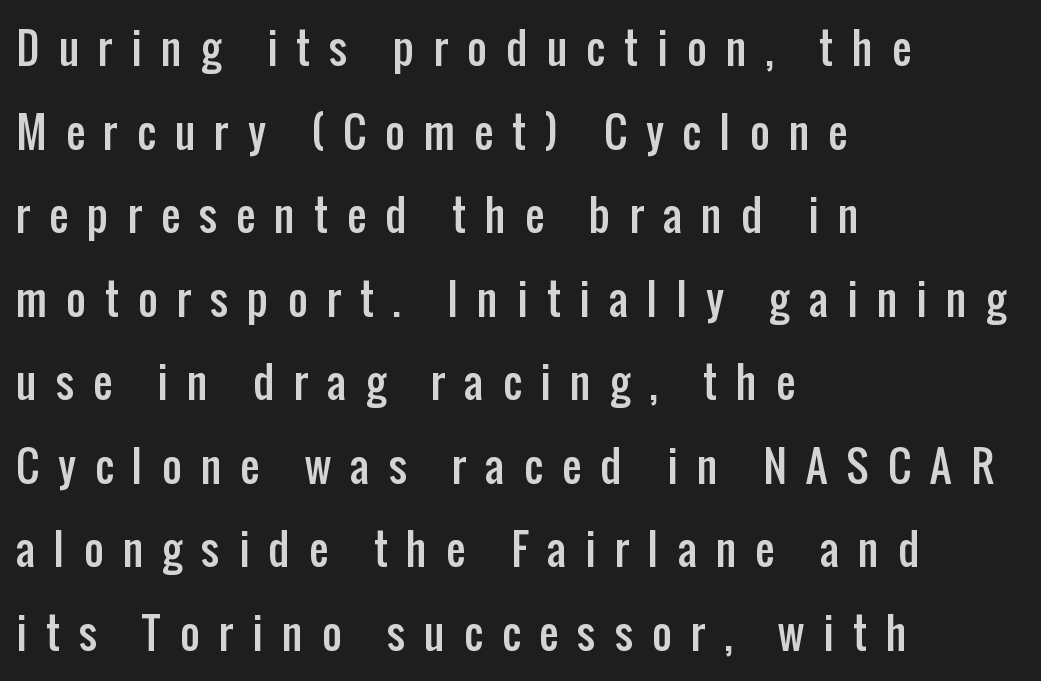
Q: Is the text italic (slanted)? A: No, it is upright.
Q: Is the typeface a serif or a sans-serif typeface? A: Sans-serif.
Q: Is the text underlined? A: No.
Q: How is the paragraph aligned? A: Left-aligned.
Q: Is the spacing between letters normal or unusually wide? A: Unusually wide.
Q: Is the spacing between lines tight, normal or loose? A: Loose.
Q: Width (condensed, normal, or wide)? A: Condensed.
Q: Stroke contrast? A: Low.
Q: x-height? A: Medium.
Q: Monospaced? A: No.
